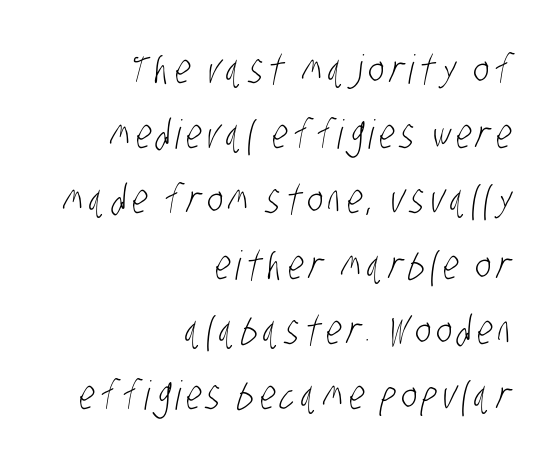
The baseline area is clear. A typesetter would label this face a sans. Vertical spacing — default. One-word summary of the alignment: right. Spacing verdict: proportional, widths tailored to each character.
